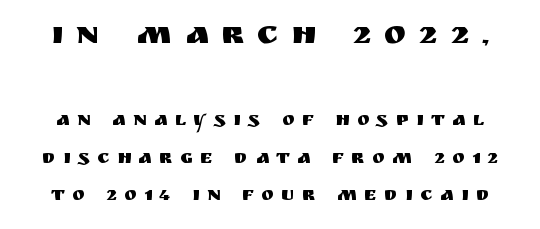
Is the lower block the larger one? No — the upper block carries the bigger type. Here the designer chose a conventional face with non-uniform glyph widths. This rendering widens character spacing well past its baseline value. The text was rendered using a sans face with plain stroke endings.
